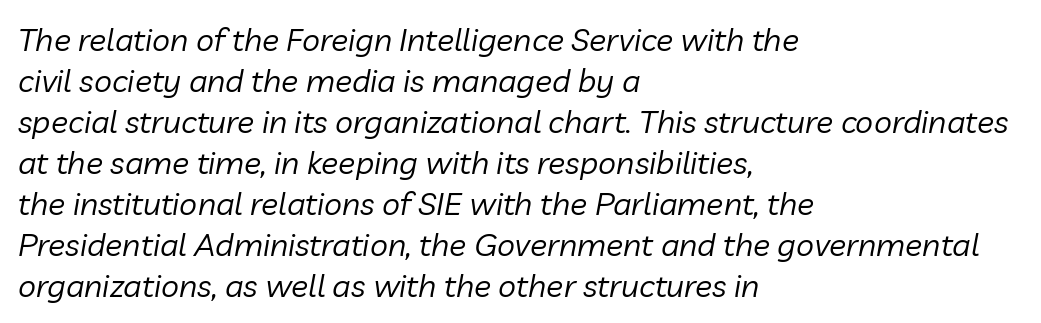
{"italic": "yes", "lean": "right", "slant_degrees": 10, "bold": "no", "weight": "regular", "width": "normal", "stroke_contrast": "low", "x_height": "medium", "monospaced": "no", "underline": "no", "align": "left", "line_spacing": "normal", "line_spacing_ratio": 1.28, "letter_spacing": "normal", "letter_spacing_em": 0.0, "glyph_px": 32}
